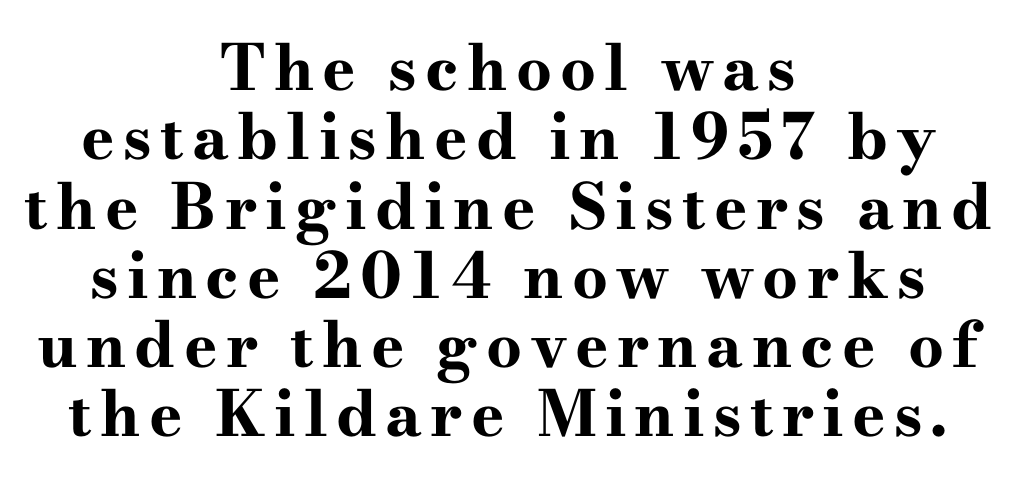
The image shows 63 px bold, wide serif type, upright; set centered, tight line spacing (1.1x), not underlined; high stroke contrast and a small x-height.
